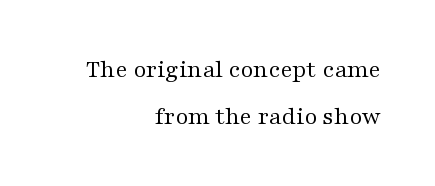
The image shows 25 px text type, upright; set right-aligned, line spacing 1.88x, normal letter spacing, not underlined.
